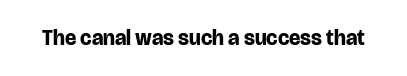
The image shows 21 px bold type, upright; set normal letter spacing, not underlined.
